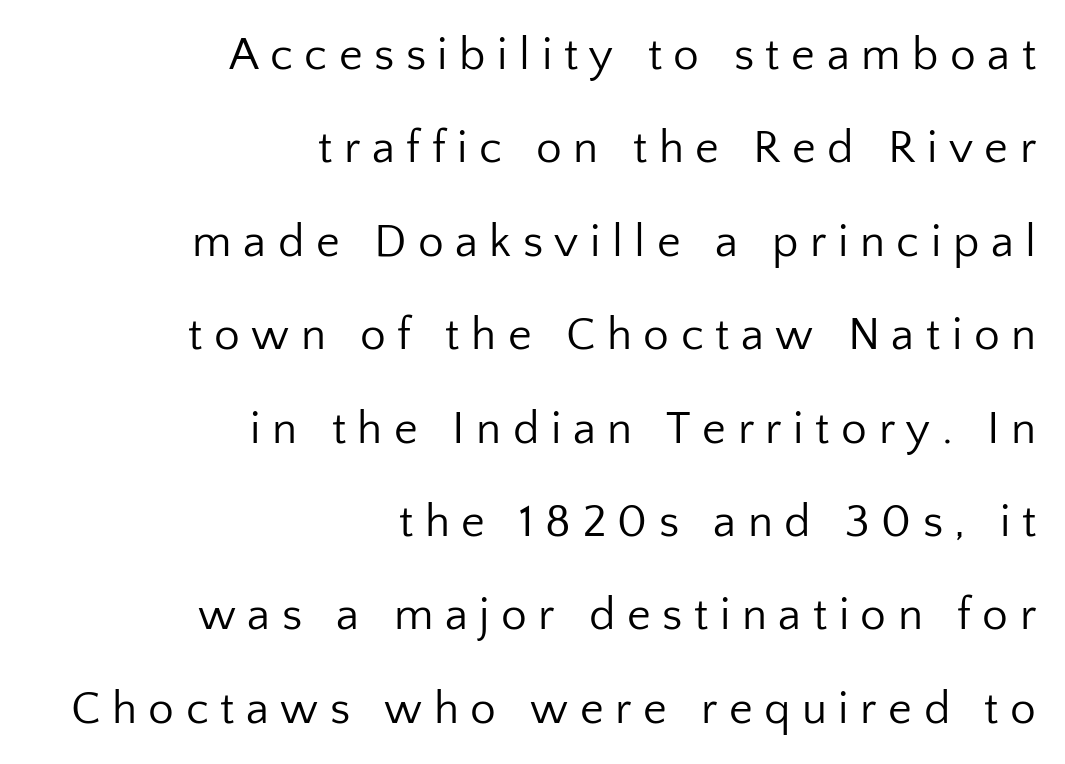
Q: Is the text bold? A: No.
Q: Is the text italic (slanted)? A: No, it is upright.
Q: Is the typeface a serif or a sans-serif typeface? A: Sans-serif.
Q: Is the text underlined? A: No.
Q: How is the paragraph aligned? A: Right-aligned.
Q: Is the spacing between letters normal or unusually wide? A: Unusually wide.
Q: Is the spacing between lines tight, normal or loose? A: Loose.
Q: Width (condensed, normal, or wide)? A: Normal.
Q: Stroke contrast? A: Low.
Q: x-height? A: Medium.
Q: Monospaced? A: No.
